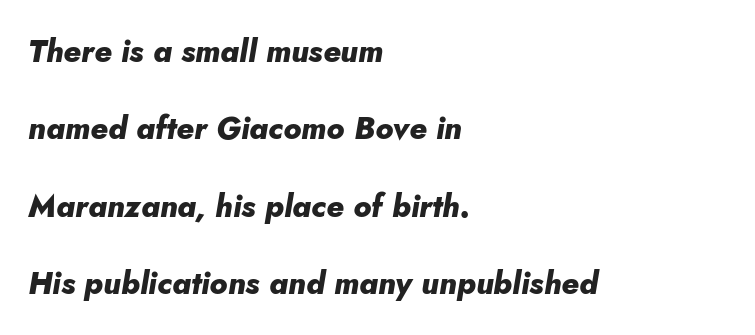
Q: Is the text bold? A: Yes.
Q: Is the text italic (slanted)? A: Yes, it leans right by about 5 degrees.
Q: Is the text underlined? A: No.
Q: How is the paragraph aligned? A: Left-aligned.
Q: Is the spacing between letters normal or unusually wide? A: Normal.
Q: Is the spacing between lines tight, normal or loose? A: Loose.
Q: Width (condensed, normal, or wide)? A: Normal.
Q: Stroke contrast? A: Low.
Q: x-height? A: Small.
Q: Monospaced? A: No.
